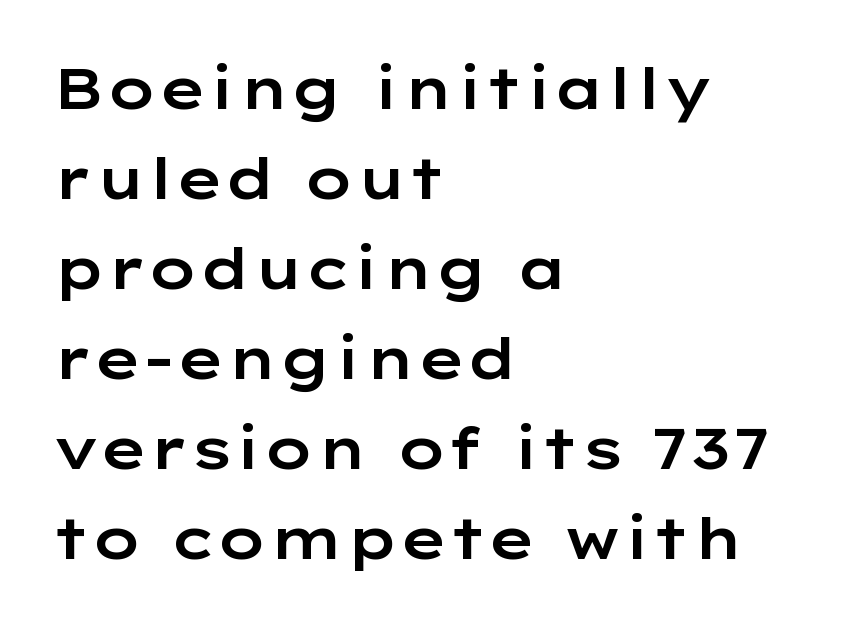
The image shows 57 px wide sans-serif type, upright; set left-aligned, normal line spacing (1.58x), normal letter spacing, not underlined; low stroke contrast and a medium x-height.
